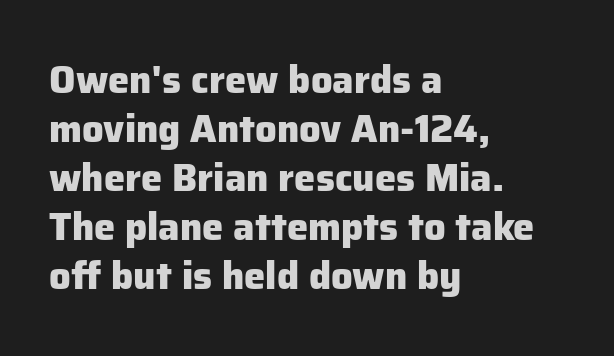
Q: Is the text bold? A: Yes.
Q: Is the text italic (slanted)? A: No, it is upright.
Q: Is the typeface a serif or a sans-serif typeface? A: Sans-serif.
Q: Is the text underlined? A: No.
Q: How is the paragraph aligned? A: Left-aligned.
Q: Is the spacing between letters normal or unusually wide? A: Normal.
Q: Is the spacing between lines tight, normal or loose? A: Normal.
Q: Width (condensed, normal, or wide)? A: Normal.
Q: Stroke contrast? A: Low.
Q: x-height? A: Medium.
Q: Monospaced? A: No.
